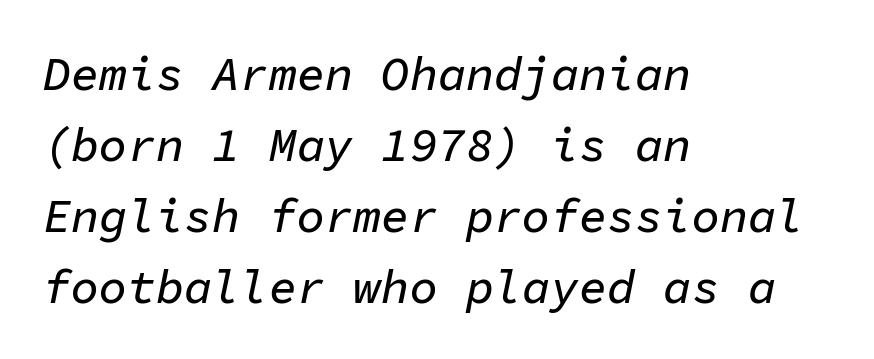
The text block is weighted toward the left margin, trailing off unevenly rightward. Words float on clear page, feet unadorned. Summary of vertical rhythm: regular, with standard interline spacing. Here the designer chose a console-style face with uniform glyph widths. Tracking here is standard; glyphs follow each other at the usual distance. Italic? Definitely — the glyphs are oblique.
